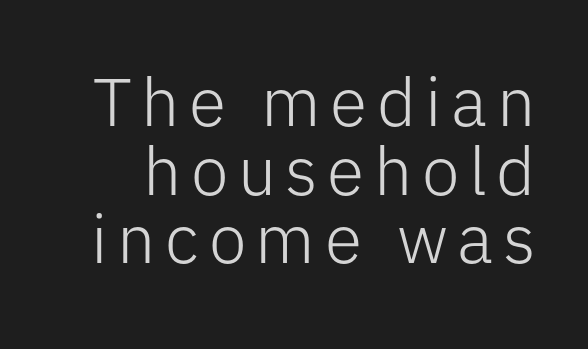
Q: Is the text bold? A: No.
Q: Is the text italic (slanted)? A: No, it is upright.
Q: Is the typeface a serif or a sans-serif typeface? A: Sans-serif.
Q: Is the text underlined? A: No.
Q: Is the spacing between lines tight, normal or loose? A: Tight.
Q: Width (condensed, normal, or wide)? A: Normal.
Q: Stroke contrast? A: Low.
Q: x-height? A: Medium.
Q: Monospaced? A: No.
